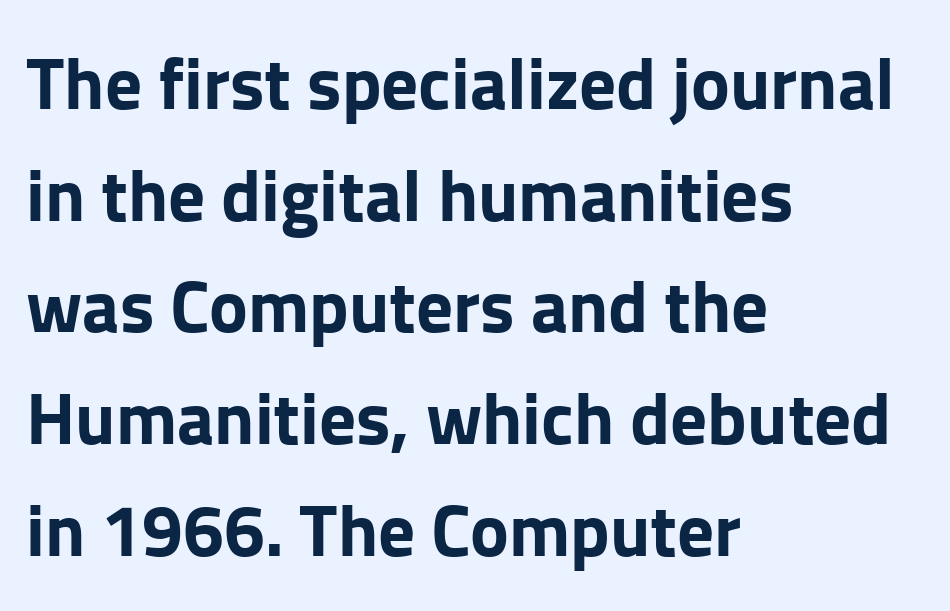
{"serif": "no", "italic": "no", "bold": "yes", "weight": "bold", "width": "normal", "stroke_contrast": "low", "x_height": "medium", "monospaced": "no", "underline": "no", "align": "left", "line_spacing": "normal", "line_spacing_ratio": 1.53, "letter_spacing": "normal", "letter_spacing_em": 0.0, "glyph_px": 73}
